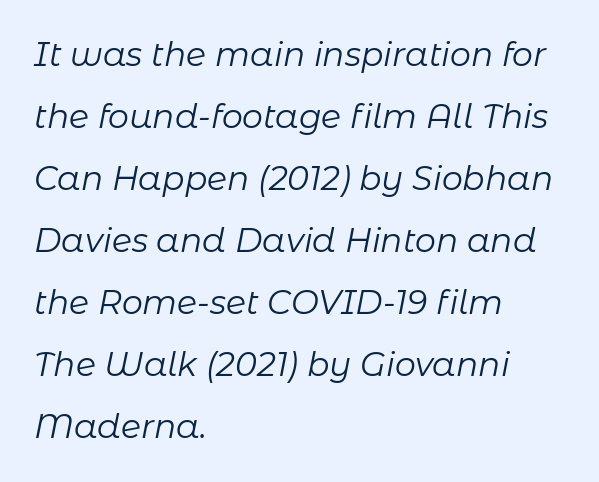
Q: Is the text bold? A: No.
Q: Is the text italic (slanted)? A: Yes, it leans right by about 11 degrees.
Q: Is the text underlined? A: No.
Q: How is the paragraph aligned? A: Left-aligned.
Q: Is the spacing between letters normal or unusually wide? A: Normal.
Q: Width (condensed, normal, or wide)? A: Normal.
Q: Stroke contrast? A: Low.
Q: x-height? A: Medium.
Q: Monospaced? A: No.
